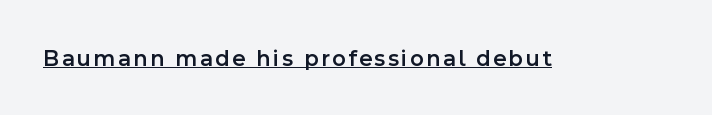
Each glyph is drawn with semibold strokes, heavier than normal yet not fully bold. The font's upright variant was chosen for this text. A typographer would call this underscored text.
